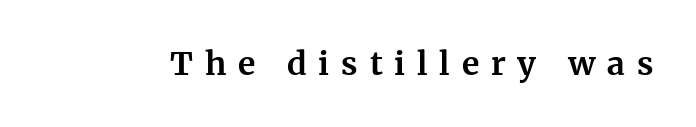
The letters stand upright; this is a roman face. A full-strength bold gives these letters their thick strokes. Font category for this specimen: serif. Looks like regular typesetting: each glyph gets only the width it needs.
